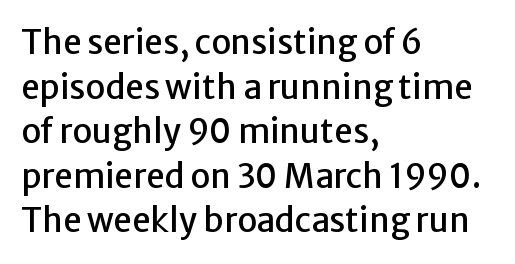
{"serif": "no", "italic": "no", "width": "normal", "stroke_contrast": "low", "x_height": "medium", "monospaced": "no", "underline": "no", "align": "left", "line_spacing": "normal", "line_spacing_ratio": 1.35, "letter_spacing": "normal", "letter_spacing_em": 0.0, "glyph_px": 33}
